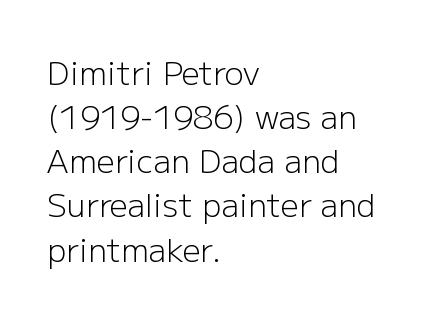
{"serif": "no", "italic": "no", "bold": "no", "weight": "light", "width": "normal", "stroke_contrast": "low", "x_height": "medium", "monospaced": "no", "underline": "no", "align": "left", "line_spacing": "normal", "line_spacing_ratio": 1.38, "letter_spacing": "normal", "letter_spacing_em": 0.0, "glyph_px": 32}
